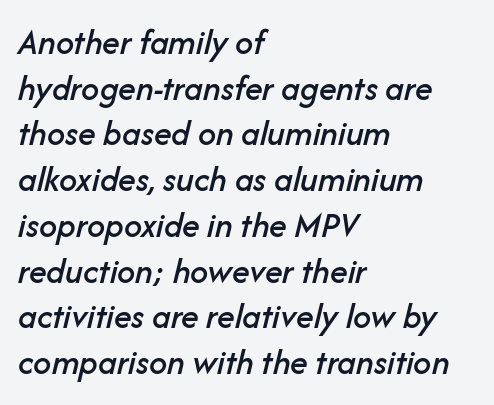
{"italic": "yes", "lean": "right", "slant_degrees": 14, "width": "normal", "stroke_contrast": "low", "x_height": "medium", "monospaced": "no", "underline": "no", "align": "left", "line_spacing": "normal", "line_spacing_ratio": 1.27, "letter_spacing": "normal", "letter_spacing_em": 0.0, "glyph_px": 36}
